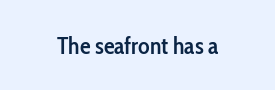
Quick note: underline off. Rendered with straight, roman letterforms. Each word holds together tightly as a unit, with standard inter-letter gaps. Slightly chunky letters — semibold, I'd say, not full bold.
